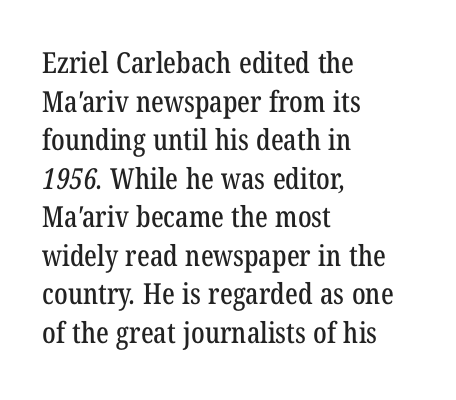
{"serif": "yes", "width": "condensed", "stroke_contrast": "low", "x_height": "medium", "monospaced": "no", "underline": "no", "align": "left", "line_spacing": "normal", "line_spacing_ratio": 1.33, "letter_spacing": "normal", "letter_spacing_em": 0.0, "glyph_px": 29}
